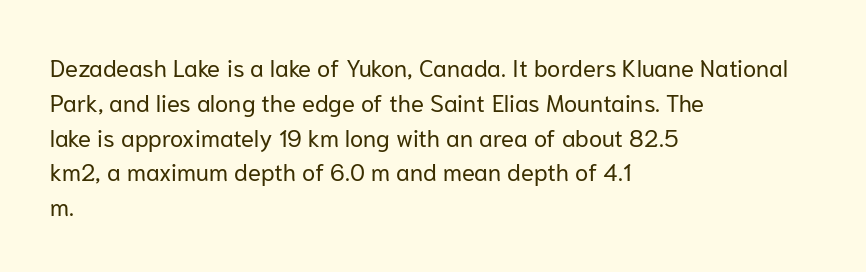
Summary of weight: not heavy and not bold. The passage shown stacks its lines at a standard gap. Upright lettering throughout. Tracking value appears to be zero — textbook default spacing.
